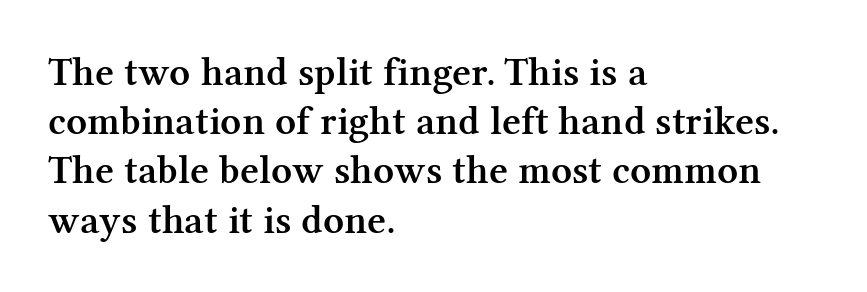
{"serif": "yes", "italic": "no", "bold": "semi", "weight": "semibold", "width": "normal", "stroke_contrast": "medium", "x_height": "medium", "monospaced": "no", "underline": "no", "align": "left", "line_spacing_ratio": 1.2, "letter_spacing": "normal", "letter_spacing_em": 0.0, "glyph_px": 41}
